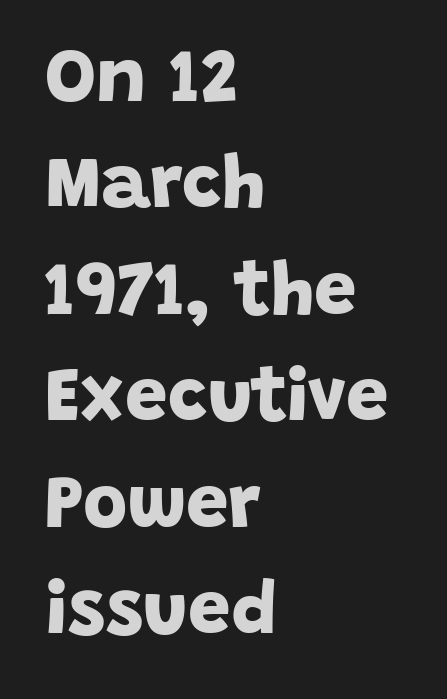
The designer left line spacing at the default. Underline: absent. Does the weight exceed regular? Yes, all the way to bold. The paragraph shown leans on its left margin. Looks like regular typesetting: each glyph gets only the width it needs. Type style note: lacks serifs.
